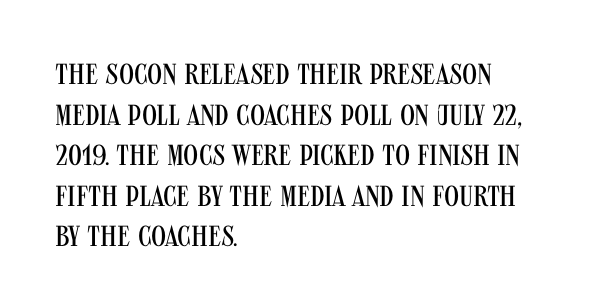
Stems here are at most as thick as an everyday book face. Here the designer chose a conventional face with non-uniform glyph widths. Compared with typical paragraphs, the rows here are spaced about the same. This rendering employs a face without finishing strokes, i.e., a sans-serif.
